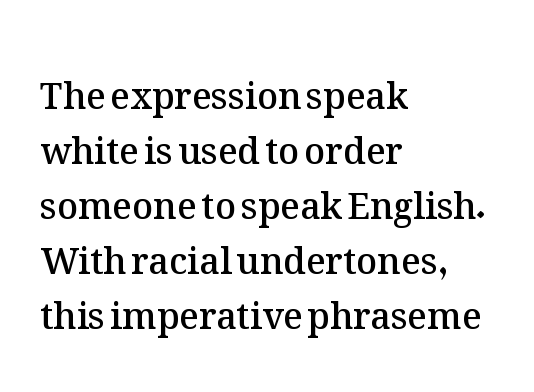
Q: Is the text bold? A: Semi-bold.
Q: Is the text italic (slanted)? A: No, it is upright.
Q: Is the text underlined? A: No.
Q: How is the paragraph aligned? A: Left-aligned.
Q: Is the spacing between letters normal or unusually wide? A: Normal.
Q: Is the spacing between lines tight, normal or loose? A: Normal.
Q: Width (condensed, normal, or wide)? A: Normal.
Q: Stroke contrast? A: Medium.
Q: x-height? A: Medium.
Q: Monospaced? A: No.
